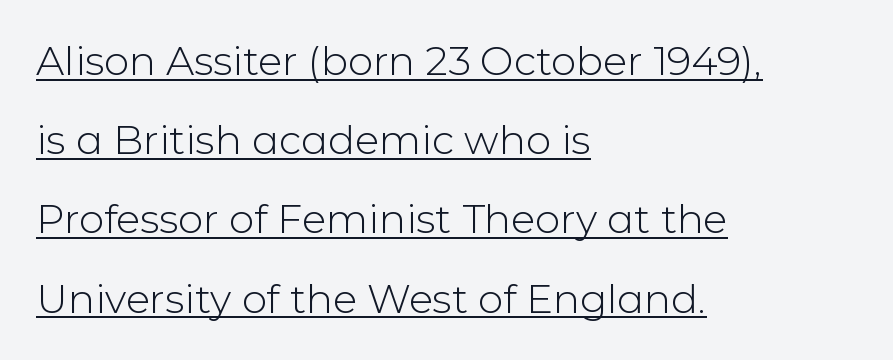
Between one letter and the next there's only the usual sliver of space. No italicization has been applied; the sample stays upright. The lettering is marked with a stroke running underneath it. Caption: multi-line text, flush left, ragged right. Weight: in the light-to-regular range. Letterform terminals end flat and unadorned throughout the passage.
